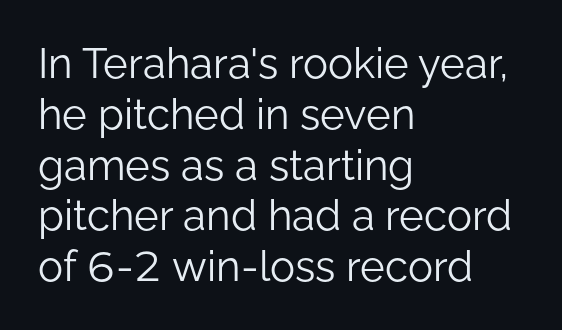
{"serif": "no", "italic": "no", "bold": "no", "weight": "light", "width": "normal", "stroke_contrast": "low", "x_height": "medium", "monospaced": "no", "underline": "no", "align": "left", "line_spacing_ratio": 1.21, "letter_spacing": "normal", "letter_spacing_em": 0.0, "glyph_px": 42}
